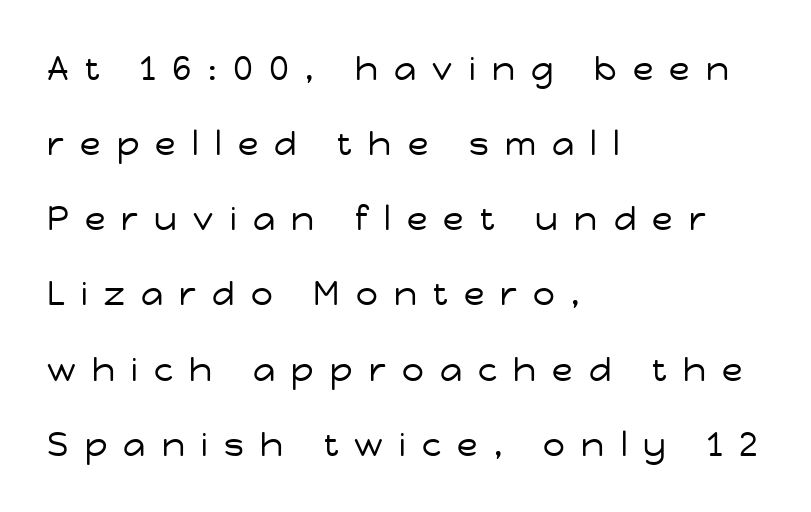
Q: Is the text bold? A: No.
Q: Is the text italic (slanted)? A: No, it is upright.
Q: Is the typeface a serif or a sans-serif typeface? A: Sans-serif.
Q: Is the text underlined? A: No.
Q: How is the paragraph aligned? A: Left-aligned.
Q: Is the spacing between letters normal or unusually wide? A: Unusually wide.
Q: Is the spacing between lines tight, normal or loose? A: Loose.
Q: Width (condensed, normal, or wide)? A: Normal.
Q: Stroke contrast? A: Low.
Q: x-height? A: Medium.
Q: Monospaced? A: No.
